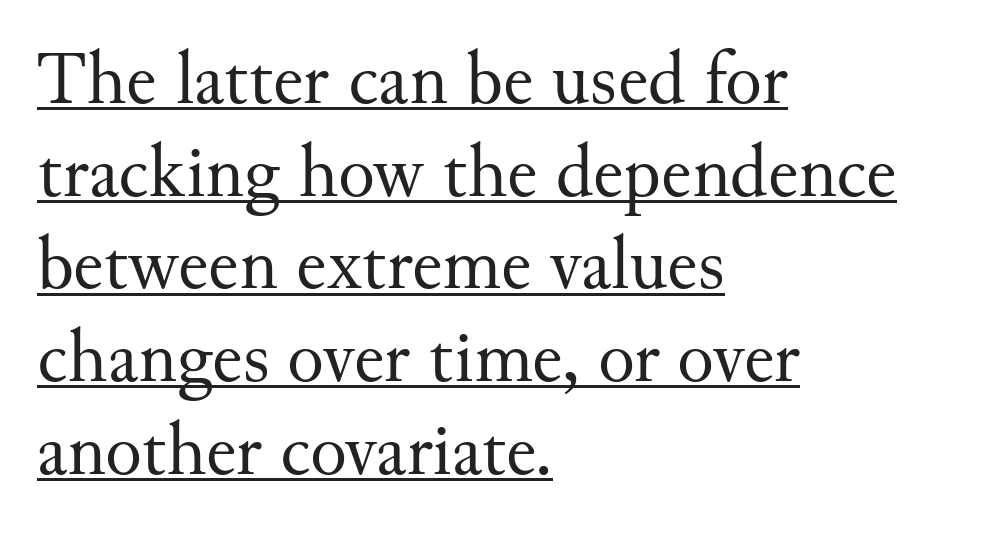
Q: Is the text bold? A: No.
Q: Is the text italic (slanted)? A: No, it is upright.
Q: Is the typeface a serif or a sans-serif typeface? A: Serif.
Q: Is the text underlined? A: Yes.
Q: How is the paragraph aligned? A: Left-aligned.
Q: Is the spacing between letters normal or unusually wide? A: Normal.
Q: Width (condensed, normal, or wide)? A: Normal.
Q: Stroke contrast? A: Medium.
Q: x-height? A: Small.
Q: Monospaced? A: No.
